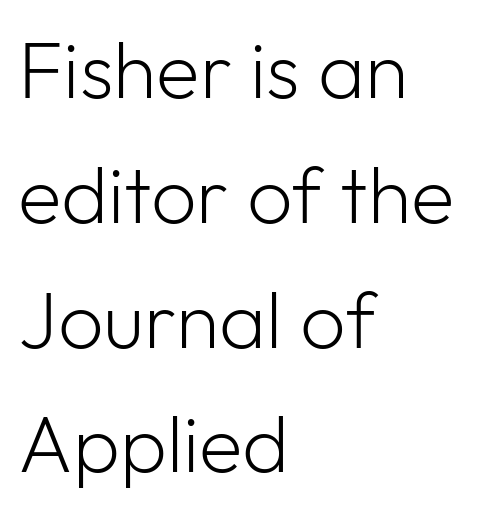
The image shows 80 px light sans-serif type, upright; set left-aligned, normal line spacing (1.56x), normal letter spacing, not underlined; low stroke contrast and a medium x-height.
